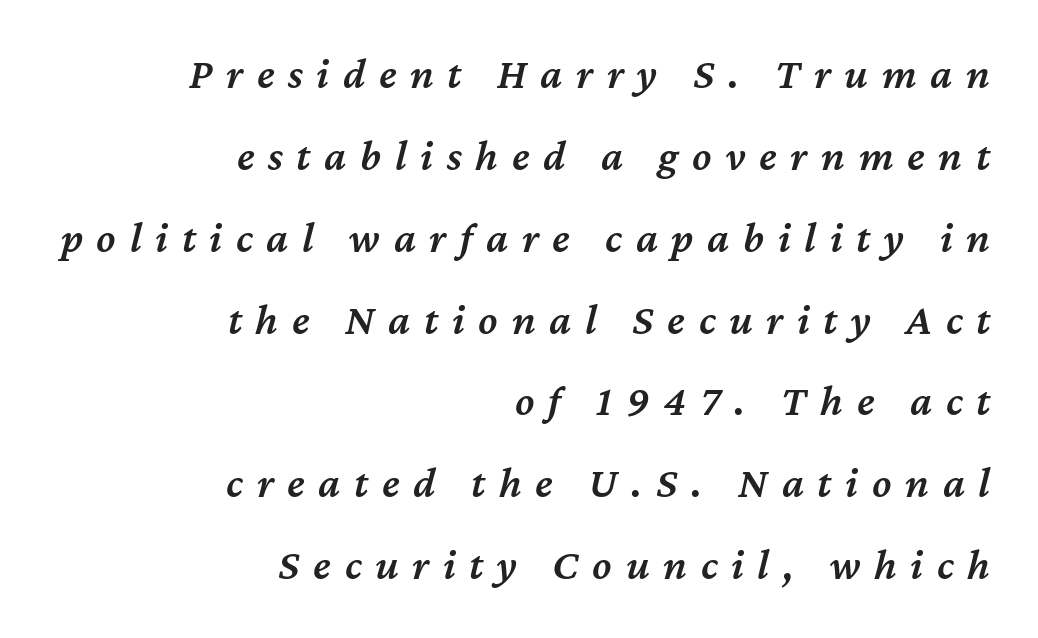
The image shows 44 px semibold type, italic (leaning right); set right-aligned, line spacing 1.86x, unusually wide letter spacing (+0.31 em), not underlined; medium stroke contrast and a medium x-height.
